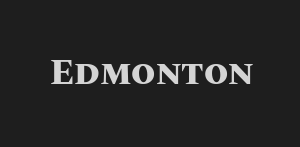
The image shows 35 px heavy type, upright; set normal letter spacing, not underlined; medium stroke contrast and a large x-height.
